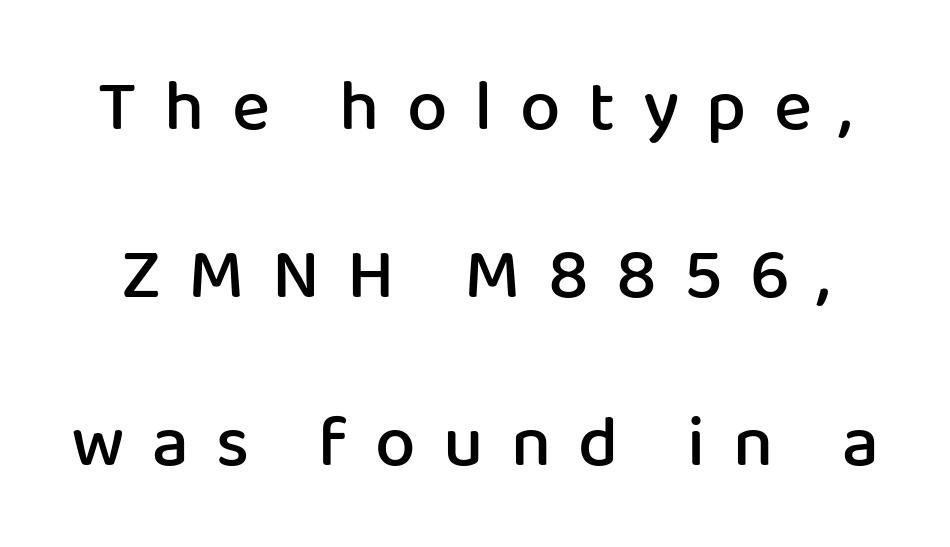
Q: Is the text bold? A: Semi-bold.
Q: Is the text italic (slanted)? A: No, it is upright.
Q: Is the typeface a serif or a sans-serif typeface? A: Sans-serif.
Q: Is the text underlined? A: No.
Q: Is the spacing between letters normal or unusually wide? A: Unusually wide.
Q: Is the spacing between lines tight, normal or loose? A: Loose.
Q: Width (condensed, normal, or wide)? A: Normal.
Q: Stroke contrast? A: Low.
Q: x-height? A: Medium.
Q: Monospaced? A: No.
